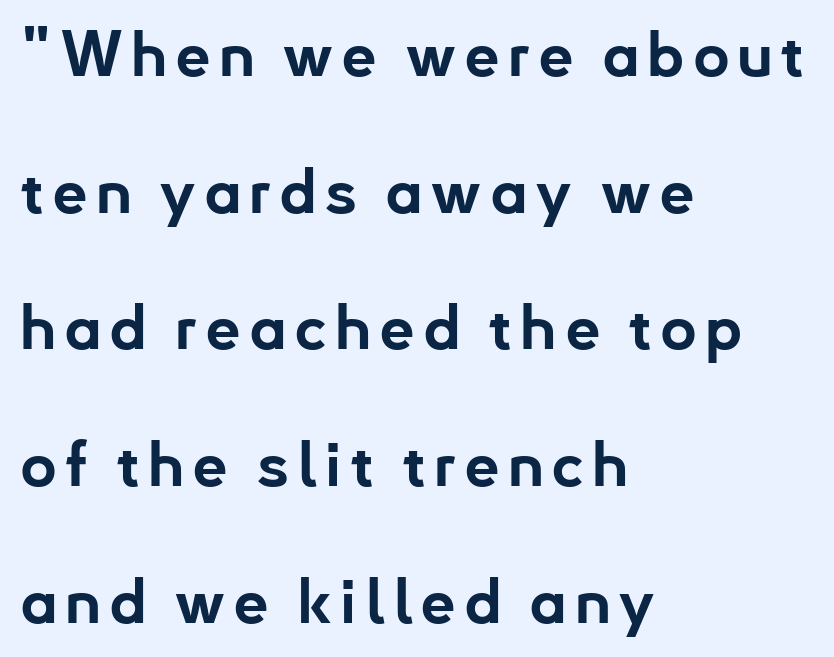
This is roman type, the default non-slanted kind. Each new line begins a long way beneath the previous one. A bare baseline throughout the passage. Heft: maximum for text — a bold.
